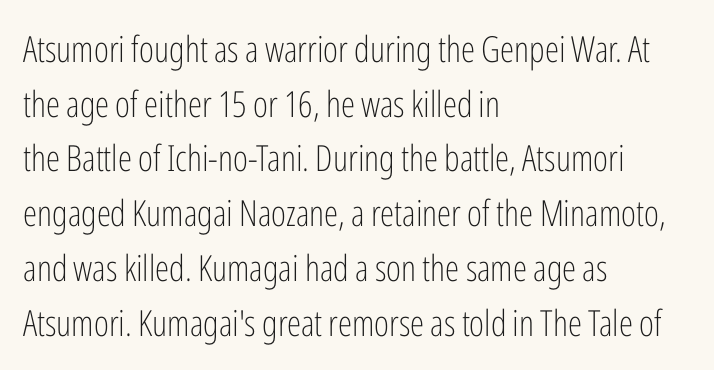
{"serif": "no", "italic": "no", "bold": "no", "weight": "light", "width": "condensed", "stroke_contrast": "low", "x_height": "medium", "monospaced": "no", "underline": "no", "align": "left", "line_spacing": "normal", "line_spacing_ratio": 1.52, "letter_spacing": "normal", "letter_spacing_em": 0.0, "glyph_px": 36}
